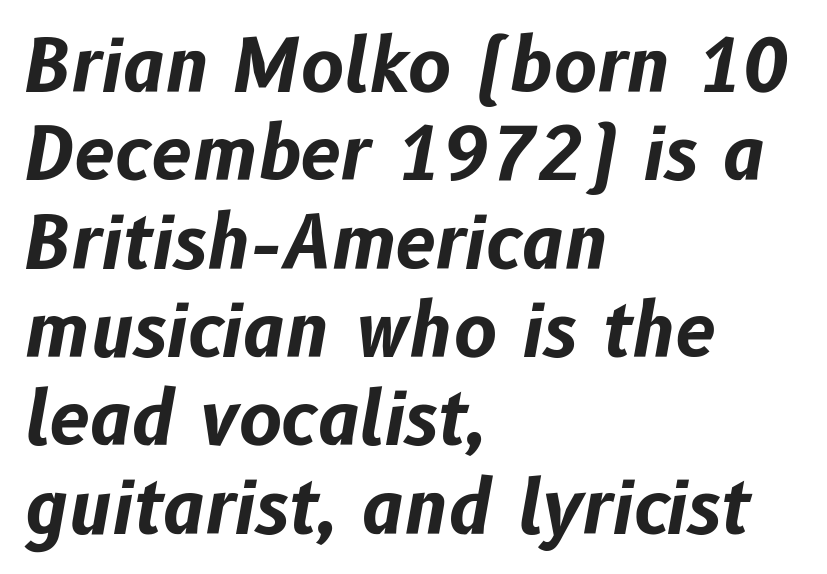
Q: Is the text bold? A: Yes.
Q: Is the text italic (slanted)? A: Yes, it leans right by about 10 degrees.
Q: Is the text underlined? A: No.
Q: How is the paragraph aligned? A: Left-aligned.
Q: Is the spacing between letters normal or unusually wide? A: Normal.
Q: Width (condensed, normal, or wide)? A: Normal.
Q: Stroke contrast? A: Low.
Q: x-height? A: Medium.
Q: Monospaced? A: No.
